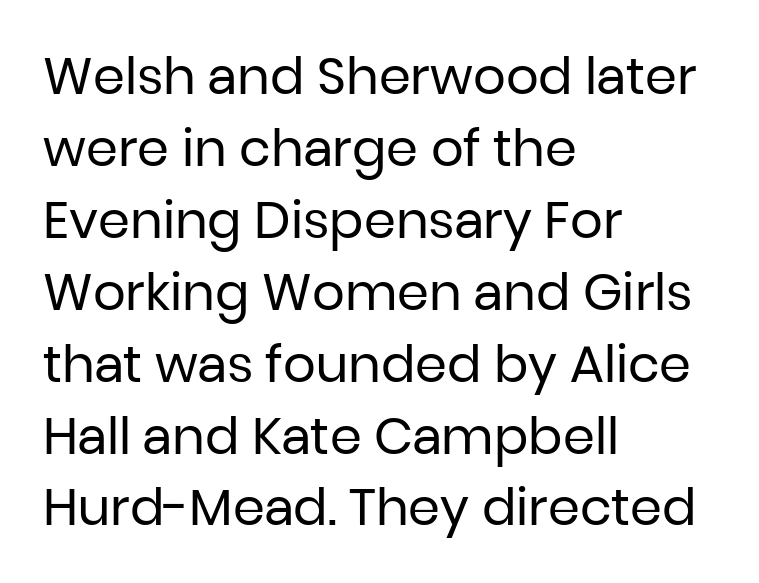
{"serif": "no", "italic": "no", "bold": "no", "weight": "regular", "width": "normal", "stroke_contrast": "low", "x_height": "medium", "monospaced": "no", "underline": "no", "align": "left", "line_spacing": "normal", "line_spacing_ratio": 1.41, "letter_spacing": "normal", "letter_spacing_em": 0.0, "glyph_px": 51}
